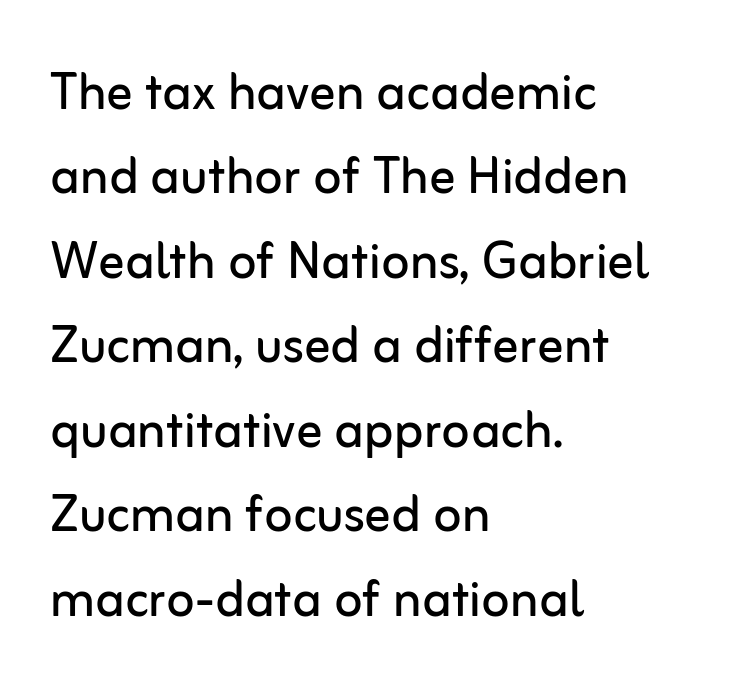
{"serif": "no", "italic": "no", "bold": "no", "weight": "regular", "width": "normal", "stroke_contrast": "low", "x_height": "medium", "monospaced": "no", "underline": "no", "align": "left", "line_spacing": "normal", "line_spacing_ratio": 1.3, "letter_spacing": "normal", "letter_spacing_em": 0.0, "glyph_px": 65}
